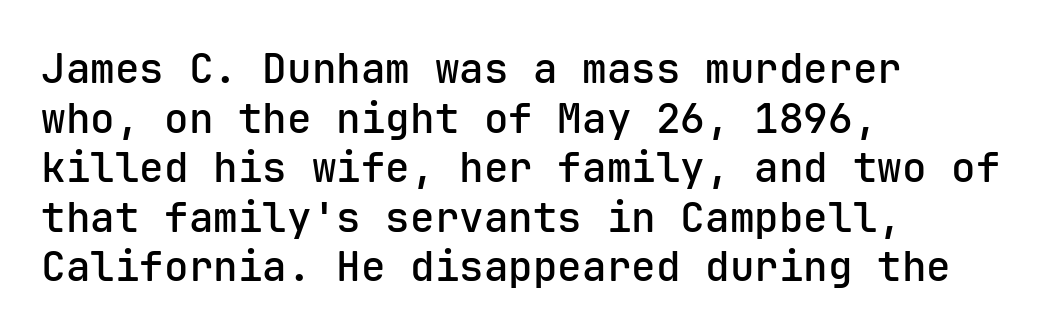
The image shows 41 px semibold sans-serif type, upright, monospaced; set left-aligned, line spacing 1.21x, normal letter spacing, not underlined; low stroke contrast and a medium x-height.
